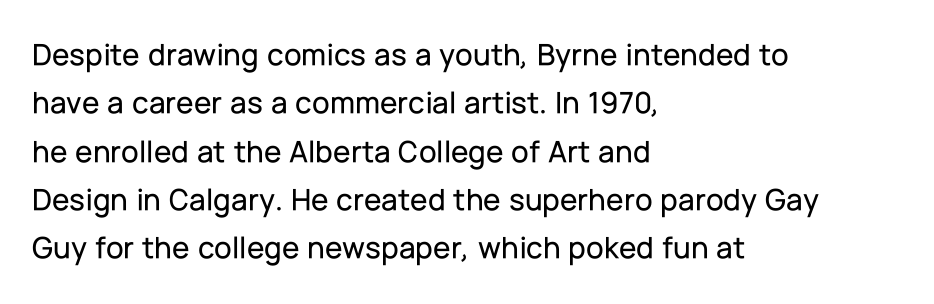
The image shows 32 px sans-serif type, upright; set left-aligned, normal line spacing (1.51x), normal letter spacing, not underlined; low stroke contrast and a medium x-height.
